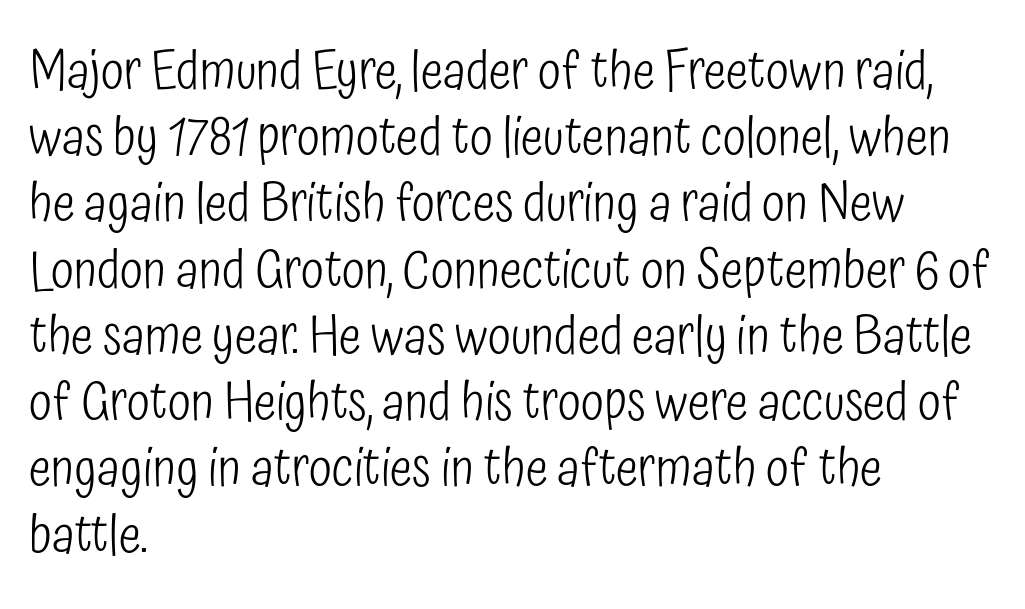
The image shows 53 px light, condensed sans-serif type, upright; set left-aligned, normal line spacing (1.25x), normal letter spacing, not underlined; low stroke contrast and a medium x-height.
